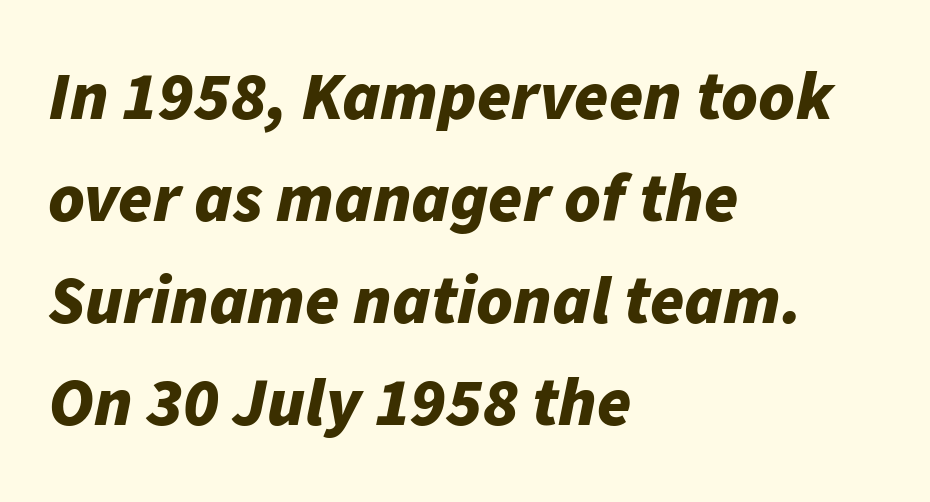
{"italic": "yes", "lean": "right", "slant_degrees": 11, "bold": "yes", "weight": "bold", "width": "normal", "stroke_contrast": "low", "x_height": "medium", "monospaced": "no", "underline": "no", "align": "left", "line_spacing": "normal", "line_spacing_ratio": 1.48, "letter_spacing": "normal", "letter_spacing_em": 0.0, "glyph_px": 69}
